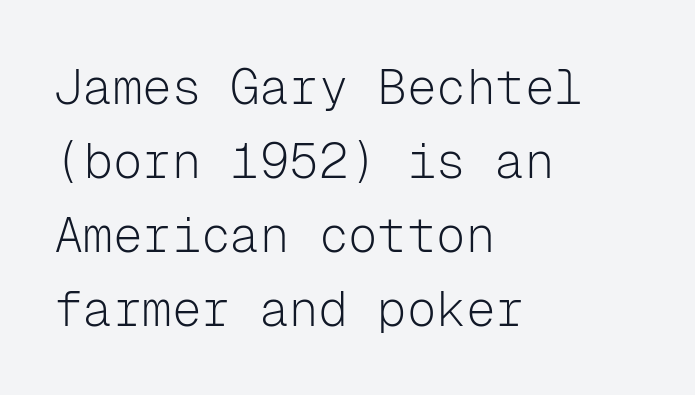
Q: Is the text bold? A: No.
Q: Is the text italic (slanted)? A: No, it is upright.
Q: Is the typeface a serif or a sans-serif typeface? A: Sans-serif.
Q: Is the text underlined? A: No.
Q: How is the paragraph aligned? A: Left-aligned.
Q: Is the spacing between letters normal or unusually wide? A: Normal.
Q: Is the spacing between lines tight, normal or loose? A: Normal.
Q: Width (condensed, normal, or wide)? A: Normal.
Q: Stroke contrast? A: Low.
Q: x-height? A: Medium.
Q: Monospaced? A: Yes.
